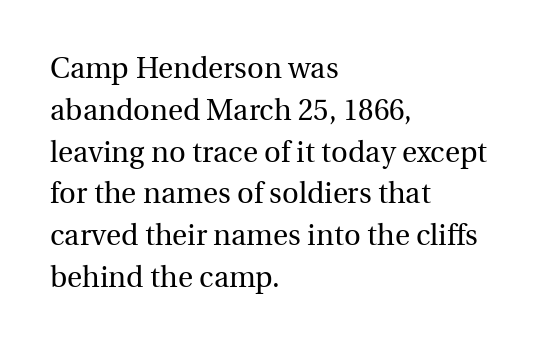
Q: Is the text bold? A: No.
Q: Is the text italic (slanted)? A: No, it is upright.
Q: Is the typeface a serif or a sans-serif typeface? A: Serif.
Q: Is the text underlined? A: No.
Q: How is the paragraph aligned? A: Left-aligned.
Q: Is the spacing between letters normal or unusually wide? A: Normal.
Q: Is the spacing between lines tight, normal or loose? A: Normal.
Q: Width (condensed, normal, or wide)? A: Normal.
Q: x-height? A: Medium.
Q: Monospaced? A: No.
